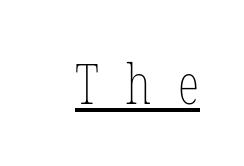
{"italic": "no", "bold": "no", "weight": "thin", "width": "condensed", "stroke_contrast": "low", "x_height": "medium", "monospaced": "no", "underline": "yes", "letter_spacing": "wide", "letter_spacing_em": 0.49, "glyph_px": 55}
